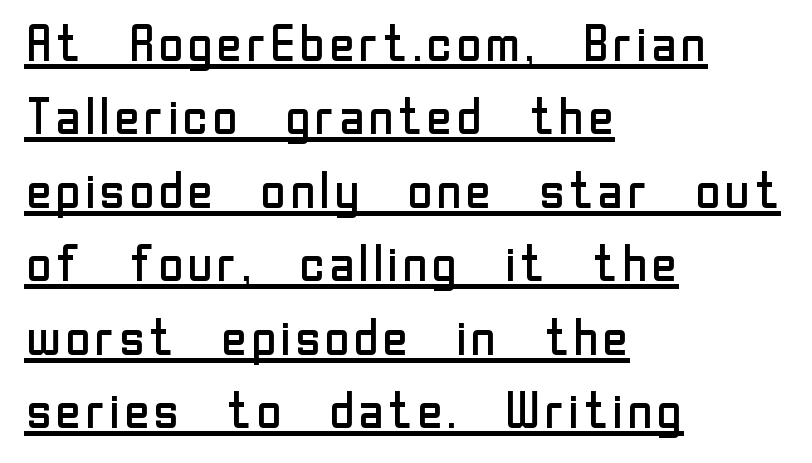
{"serif": "no", "italic": "no", "bold": "no", "weight": "regular", "width": "normal", "stroke_contrast": "low", "x_height": "medium", "monospaced": "no", "underline": "yes", "align": "left", "line_spacing": "normal", "line_spacing_ratio": 1.47, "letter_spacing": "normal", "letter_spacing_em": 0.0, "glyph_px": 50}
